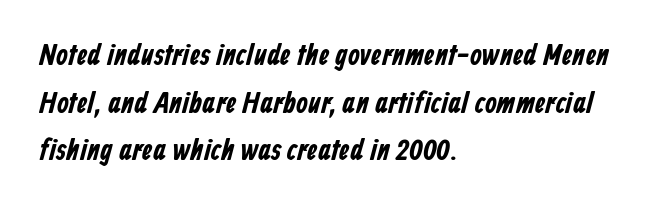
Has an underline been added? It has not. Nope, no serifs anywhere on these letters. All the whitespace from short lines collects on the right. Is this a fixed-width face? No — the glyphs have proportional, varying widths.
